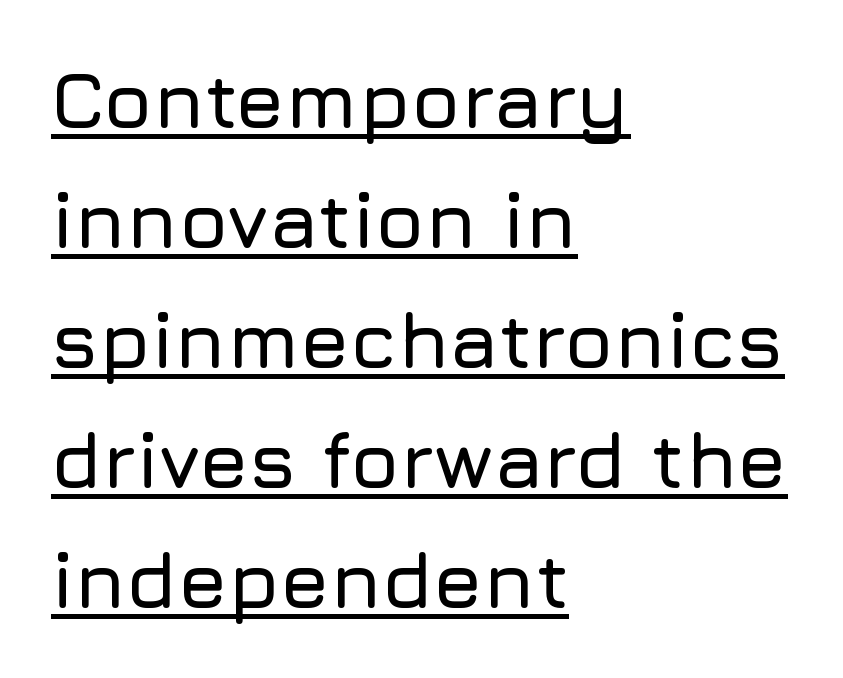
Q: Is the text italic (slanted)? A: No, it is upright.
Q: Is the typeface a serif or a sans-serif typeface? A: Sans-serif.
Q: Is the text underlined? A: Yes.
Q: How is the paragraph aligned? A: Left-aligned.
Q: Is the spacing between letters normal or unusually wide? A: Normal.
Q: Is the spacing between lines tight, normal or loose? A: Normal.
Q: Width (condensed, normal, or wide)? A: Normal.
Q: Stroke contrast? A: Low.
Q: x-height? A: Medium.
Q: Monospaced? A: No.
